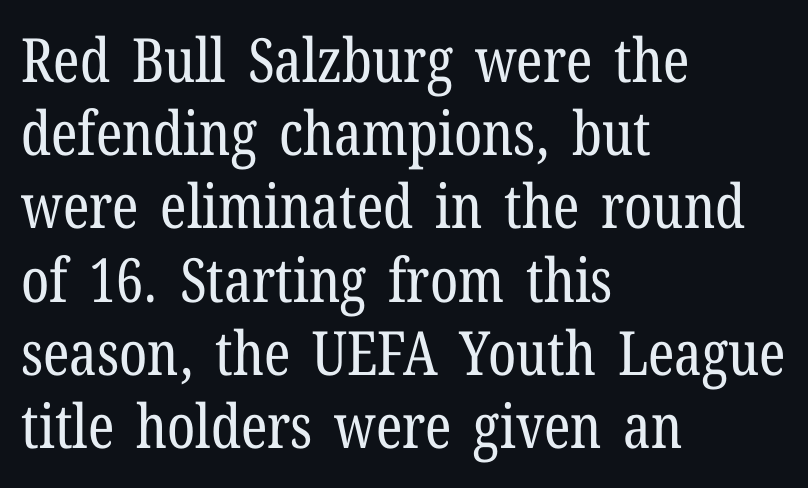
The image shows 61 px regular-weight, condensed serif type, upright; set left-aligned, line spacing 1.2x, normal letter spacing, not underlined; low stroke contrast and a medium x-height.
